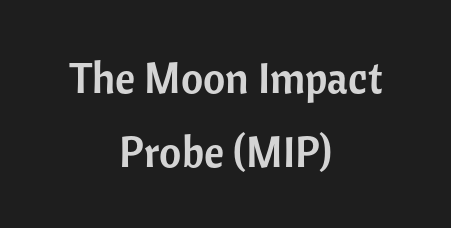
The image shows 43 px sans-serif type, upright; set centered, line spacing 1.71x, normal letter spacing, not underlined; low stroke contrast and a medium x-height.
